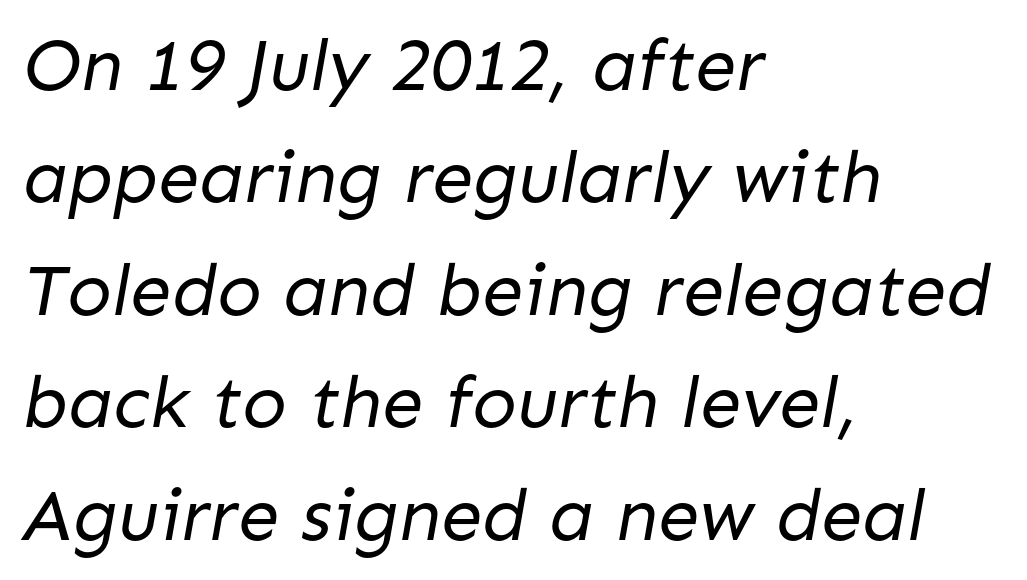
The rag falls on the right side of this text block. How are the letters spaced? Ordinarily, with no added tracking. Vertically, the passage feels balanced, rows spaced as you'd expect. Letterform terminals end flat and unadorned throughout the passage. Character widths vary here, with narrow letters taking less room than wide ones.
